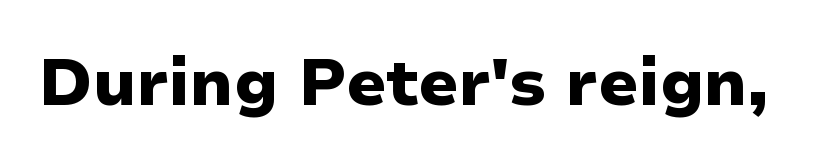
You could not count columns in this text — the font is proportionally spaced. The words here are not underlined. The face used here is a sans, in the tradition of grotesques and geometrics. A roman cut, with each character standing at attention. These words are printed bold, with thick strokes throughout. Each word holds together tightly as a unit, with standard inter-letter gaps.
